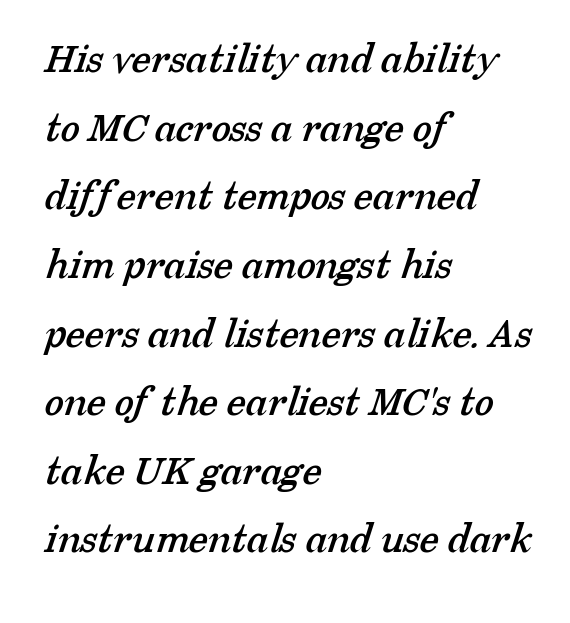
Q: Is the typeface a serif or a sans-serif typeface? A: Serif.
Q: Is the text underlined? A: No.
Q: How is the paragraph aligned? A: Left-aligned.
Q: Is the spacing between letters normal or unusually wide? A: Normal.
Q: Is the spacing between lines tight, normal or loose? A: Normal.
Q: Width (condensed, normal, or wide)? A: Normal.
Q: Stroke contrast? A: Low.
Q: x-height? A: Medium.
Q: Monospaced? A: No.
